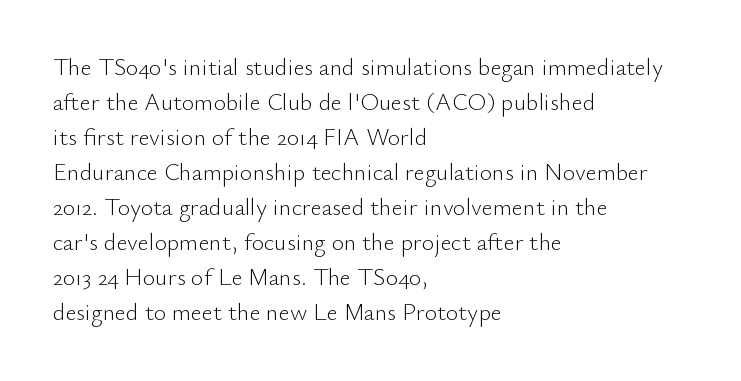
Q: Is the text bold? A: No.
Q: Is the text italic (slanted)? A: No, it is upright.
Q: Is the text underlined? A: No.
Q: How is the paragraph aligned? A: Left-aligned.
Q: Is the spacing between letters normal or unusually wide? A: Normal.
Q: Is the spacing between lines tight, normal or loose? A: Normal.
